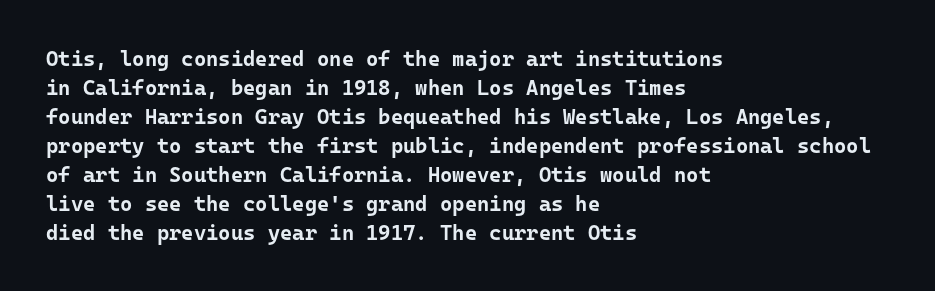
Q: Is the text bold? A: Yes.
Q: Is the text italic (slanted)? A: No, it is upright.
Q: Is the text underlined? A: No.
Q: How is the paragraph aligned? A: Left-aligned.
Q: Is the spacing between letters normal or unusually wide? A: Normal.
Q: Is the spacing between lines tight, normal or loose? A: Normal.
